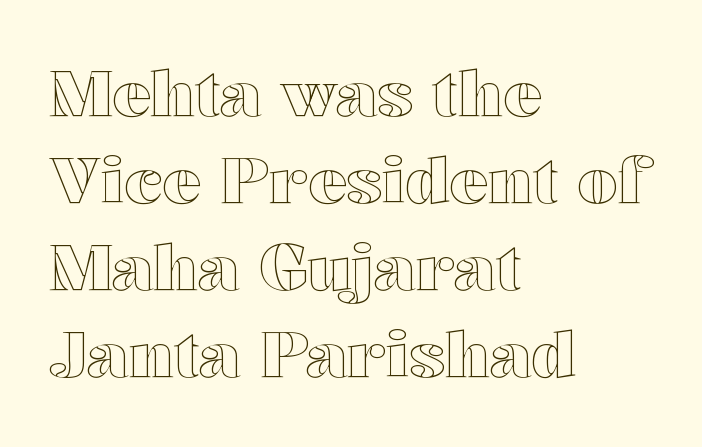
{"italic": "no", "width": "wide", "x_height": "medium", "monospaced": "no", "underline": "no", "align": "left", "line_spacing": "normal", "line_spacing_ratio": 1.36, "letter_spacing": "normal", "letter_spacing_em": 0.0, "glyph_px": 64}
